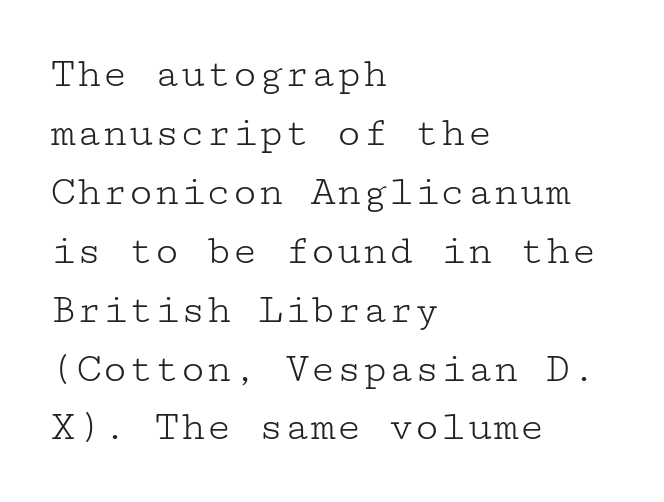
Q: Is the text bold? A: No.
Q: Is the text italic (slanted)? A: No, it is upright.
Q: Is the typeface a serif or a sans-serif typeface? A: Serif.
Q: Is the text underlined? A: No.
Q: How is the paragraph aligned? A: Left-aligned.
Q: Is the spacing between letters normal or unusually wide? A: Normal.
Q: Is the spacing between lines tight, normal or loose? A: Normal.
Q: Width (condensed, normal, or wide)? A: Wide.
Q: Stroke contrast? A: Low.
Q: x-height? A: Medium.
